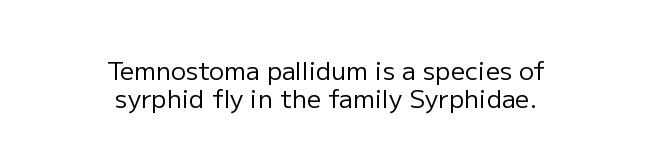
The image shows 25 px text type, upright; set centered, tight line spacing (1.13x), normal letter spacing, not underlined.
